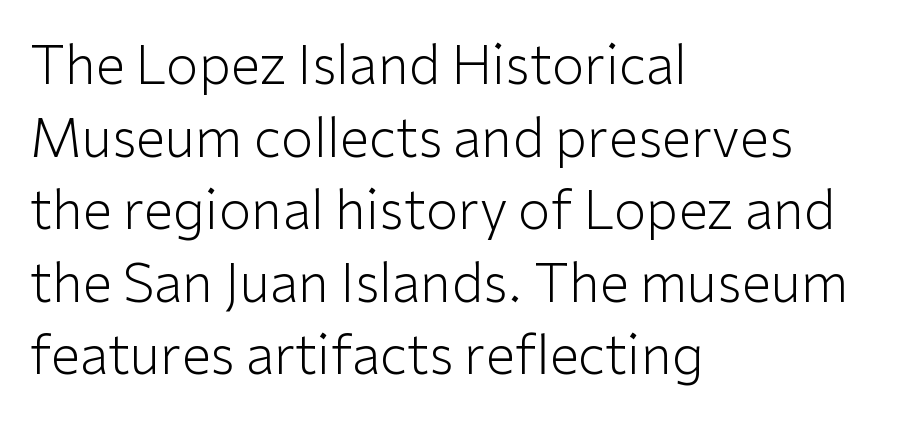
Q: Is the text bold? A: No.
Q: Is the text italic (slanted)? A: No, it is upright.
Q: Is the typeface a serif or a sans-serif typeface? A: Sans-serif.
Q: Is the text underlined? A: No.
Q: How is the paragraph aligned? A: Left-aligned.
Q: Is the spacing between letters normal or unusually wide? A: Normal.
Q: Is the spacing between lines tight, normal or loose? A: Normal.
Q: Width (condensed, normal, or wide)? A: Normal.
Q: Stroke contrast? A: Low.
Q: x-height? A: Medium.
Q: Monospaced? A: No.
